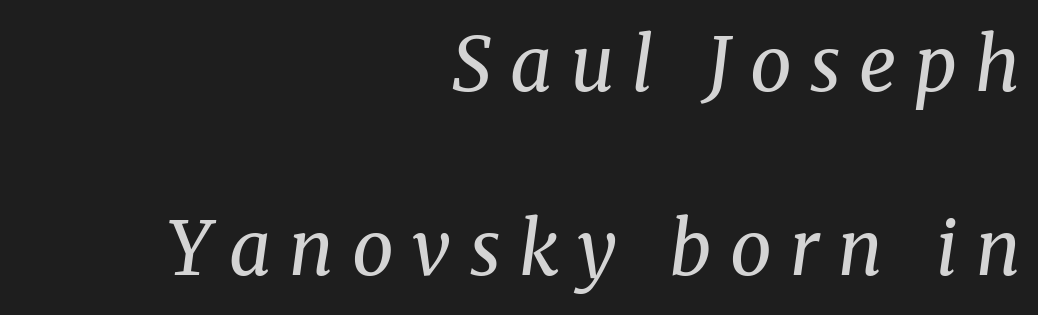
Varying glyph widths throughout — classic text-font behaviour. The specimen reads as italic at a glance. Rows of type keep a wide berth in the vertical direction. This sample uses expanded letter spacing, leaving extra air between glyphs. A clean baseline with only descenders dipping below it. Heaviness? Minimal to ordinary, like unemphasized prose.
